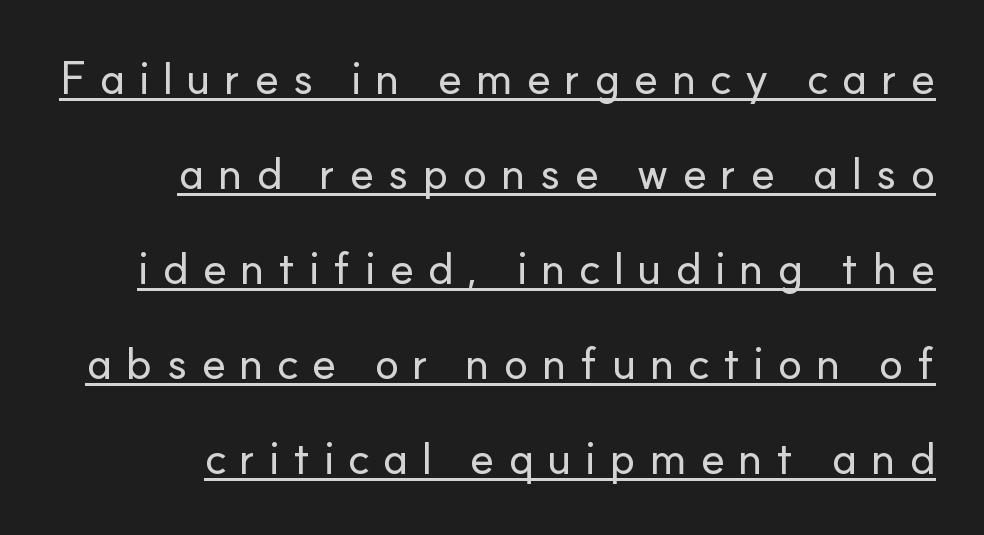
Rendered with straight, roman letterforms. Is the letter spacing exaggerated? Yes — the characters are pushed far apart. Leading: increased. The sample's only ornament is a line tracing under the words.
